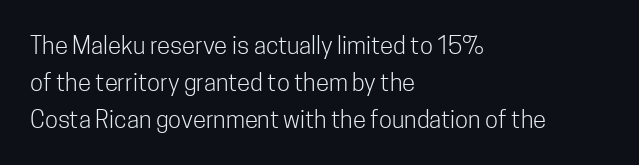
{"italic": "no", "bold": "no", "underline": "no", "align": "left", "line_spacing": "normal", "line_spacing_ratio": 1.55, "letter_spacing": "normal", "letter_spacing_em": 0.0, "glyph_px": 24}
